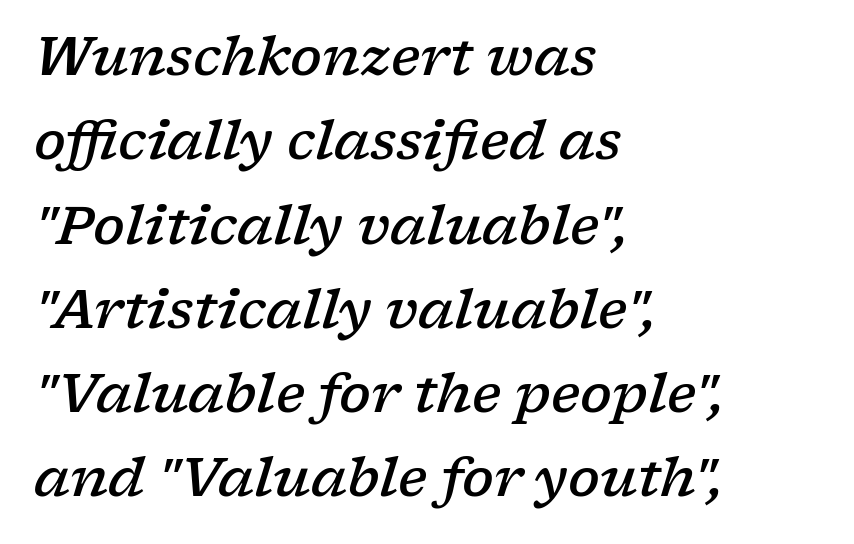
The image shows 53 px semibold, wide serif type, italic (leaning right); set left-aligned, normal line spacing (1.59x), normal letter spacing, not underlined; low stroke contrast and a medium x-height.
